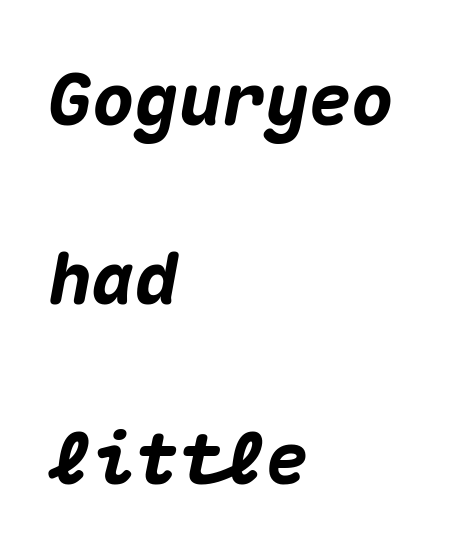
Nothing unusual about the tracking: characters are spaced as the font intends. Leading: increased. An italicized treatment has been applied to the whole sample. Beneath every word, the page is bare.
